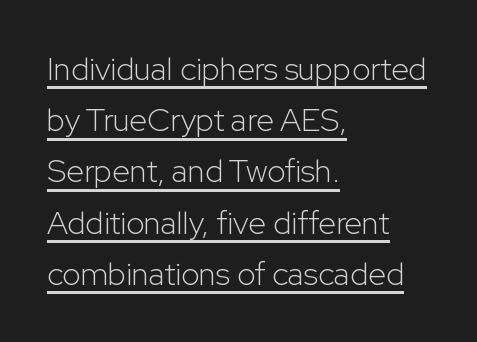
Q: Is the text bold? A: No.
Q: Is the text italic (slanted)? A: No, it is upright.
Q: Is the typeface a serif or a sans-serif typeface? A: Sans-serif.
Q: Is the text underlined? A: Yes.
Q: How is the paragraph aligned? A: Left-aligned.
Q: Is the spacing between letters normal or unusually wide? A: Normal.
Q: Is the spacing between lines tight, normal or loose? A: Normal.
Q: Width (condensed, normal, or wide)? A: Normal.
Q: Stroke contrast? A: Low.
Q: x-height? A: Medium.
Q: Monospaced? A: No.
